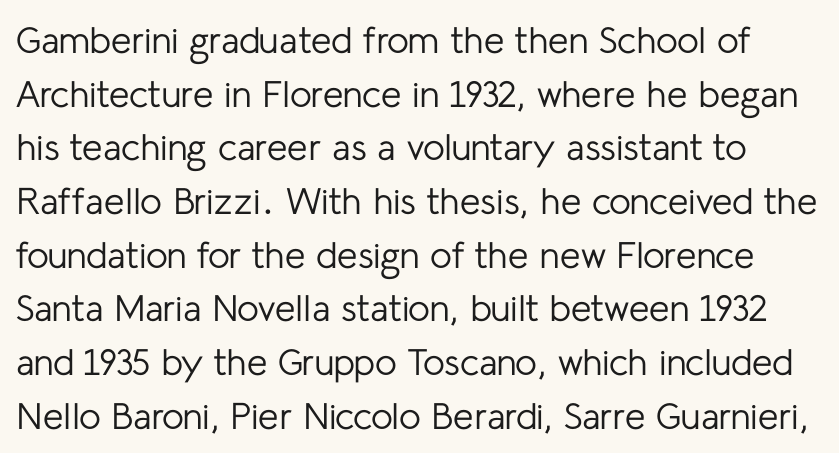
The image shows 37 px regular-weight sans-serif type, upright; set normal line spacing (1.45x), normal letter spacing, not underlined; low stroke contrast and a medium x-height.
